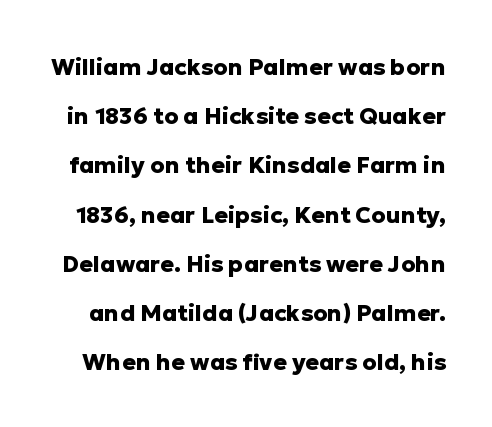
Q: Is the text bold? A: Yes.
Q: Is the text italic (slanted)? A: No, it is upright.
Q: Is the text underlined? A: No.
Q: Is the spacing between letters normal or unusually wide? A: Normal.
Q: Is the spacing between lines tight, normal or loose? A: Loose.
